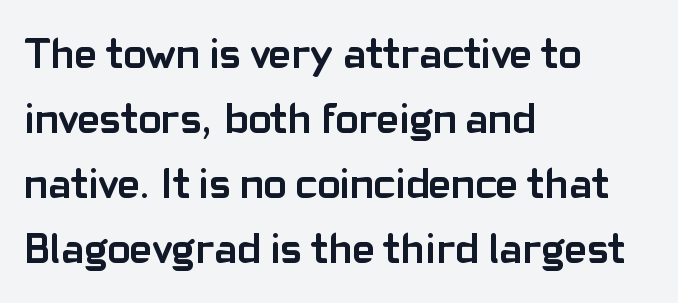
Q: Is the text bold? A: Yes.
Q: Is the text italic (slanted)? A: No, it is upright.
Q: Is the typeface a serif or a sans-serif typeface? A: Sans-serif.
Q: Is the text underlined? A: No.
Q: How is the paragraph aligned? A: Left-aligned.
Q: Is the spacing between letters normal or unusually wide? A: Normal.
Q: Is the spacing between lines tight, normal or loose? A: Normal.
Q: Width (condensed, normal, or wide)? A: Normal.
Q: Stroke contrast? A: Low.
Q: x-height? A: Medium.
Q: Monospaced? A: No.
